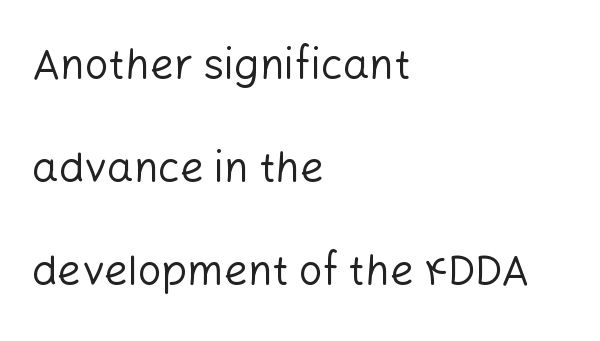
Q: Is the text bold? A: No.
Q: Is the text italic (slanted)? A: No, it is upright.
Q: Is the typeface a serif or a sans-serif typeface? A: Sans-serif.
Q: Is the text underlined? A: No.
Q: How is the paragraph aligned? A: Left-aligned.
Q: Is the spacing between letters normal or unusually wide? A: Normal.
Q: Is the spacing between lines tight, normal or loose? A: Loose.
Q: Width (condensed, normal, or wide)? A: Normal.
Q: Stroke contrast? A: Low.
Q: x-height? A: Medium.
Q: Monospaced? A: No.
